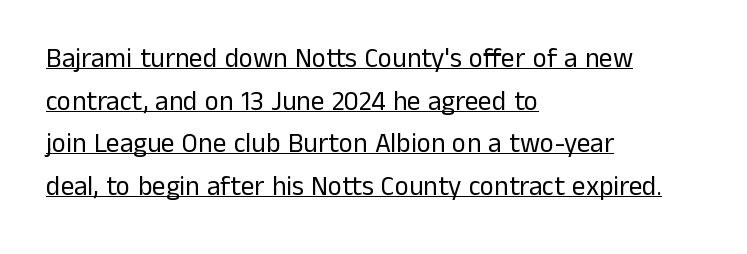
Q: Is the text bold? A: No.
Q: Is the text italic (slanted)? A: No, it is upright.
Q: Is the text underlined? A: Yes.
Q: How is the paragraph aligned? A: Left-aligned.
Q: Is the spacing between letters normal or unusually wide? A: Normal.
Q: Is the spacing between lines tight, normal or loose? A: Normal.
